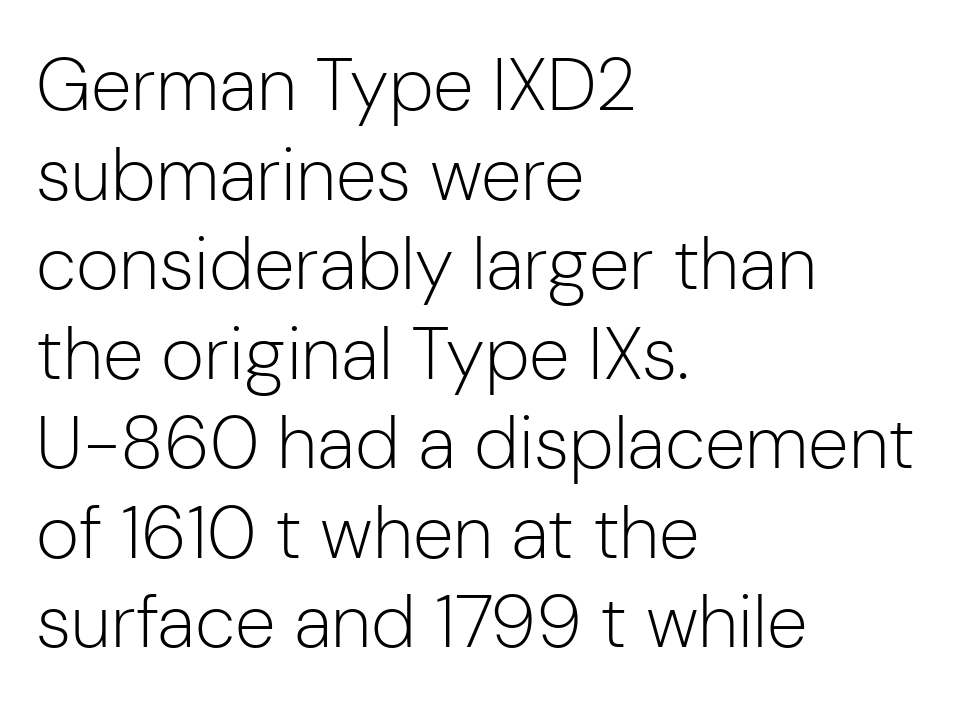
No feet cap the strokes, marking this as sans-serif type. Is the block centered? No — it sits flush against the left margin. The words here are not underlined. Letter spacing: default. Every character sits straight up, as roman type does.
